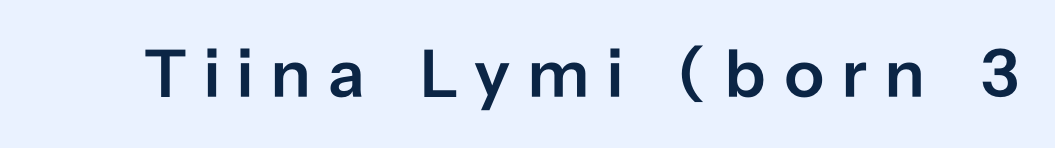
Q: Is the text bold? A: Semi-bold.
Q: Is the text italic (slanted)? A: No, it is upright.
Q: Is the typeface a serif or a sans-serif typeface? A: Sans-serif.
Q: Is the text underlined? A: No.
Q: Is the spacing between letters normal or unusually wide? A: Unusually wide.
Q: Width (condensed, normal, or wide)? A: Normal.
Q: Stroke contrast? A: Low.
Q: x-height? A: Medium.
Q: Monospaced? A: No.
